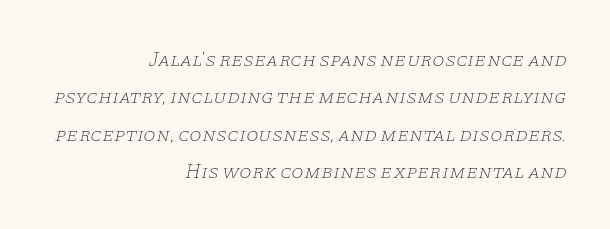
{"italic": "yes", "lean": "right", "slant_degrees": 11, "bold": "no", "underline": "no", "align": "right", "line_spacing_ratio": 1.87, "letter_spacing": "normal", "letter_spacing_em": 0.0, "glyph_px": 20}
